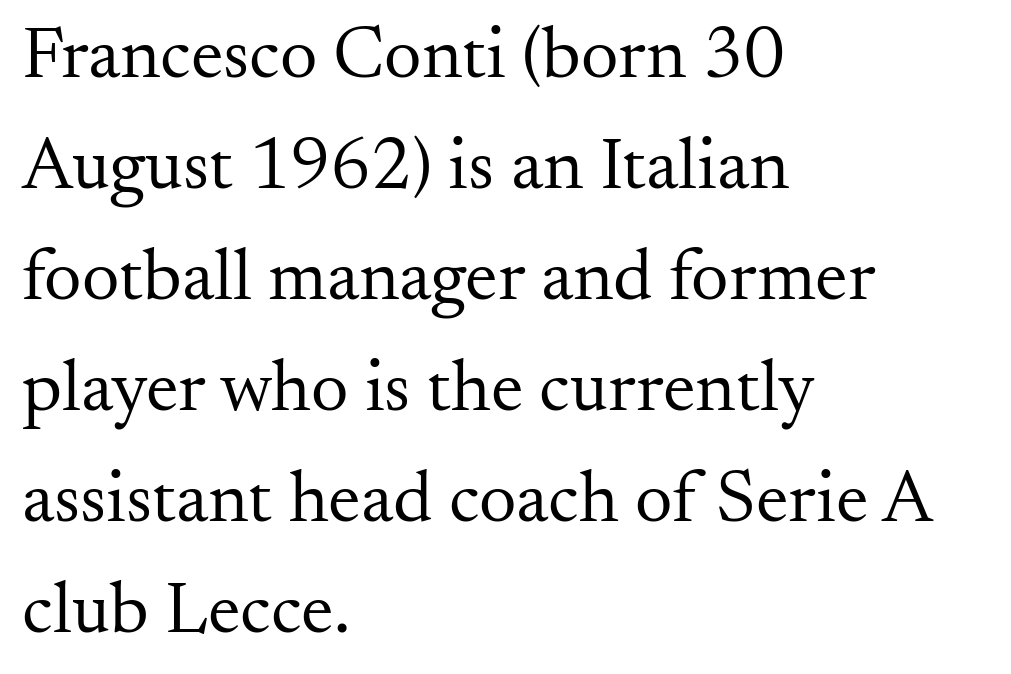
The image shows 74 px regular-weight serif type, upright; set left-aligned, normal line spacing (1.5x), normal letter spacing, not underlined; medium stroke contrast and a small x-height.
